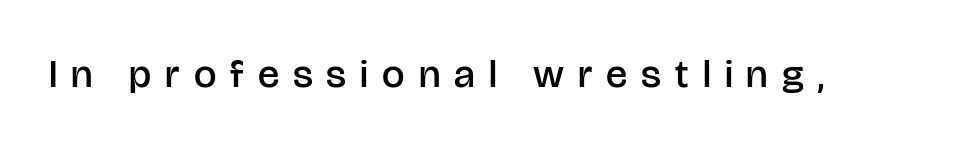
Q: Is the text bold? A: Semi-bold.
Q: Is the text italic (slanted)? A: No, it is upright.
Q: Is the typeface a serif or a sans-serif typeface? A: Sans-serif.
Q: Is the text underlined? A: No.
Q: Is the spacing between letters normal or unusually wide? A: Unusually wide.
Q: Width (condensed, normal, or wide)? A: Normal.
Q: Stroke contrast? A: Low.
Q: x-height? A: Large.
Q: Monospaced? A: No.
